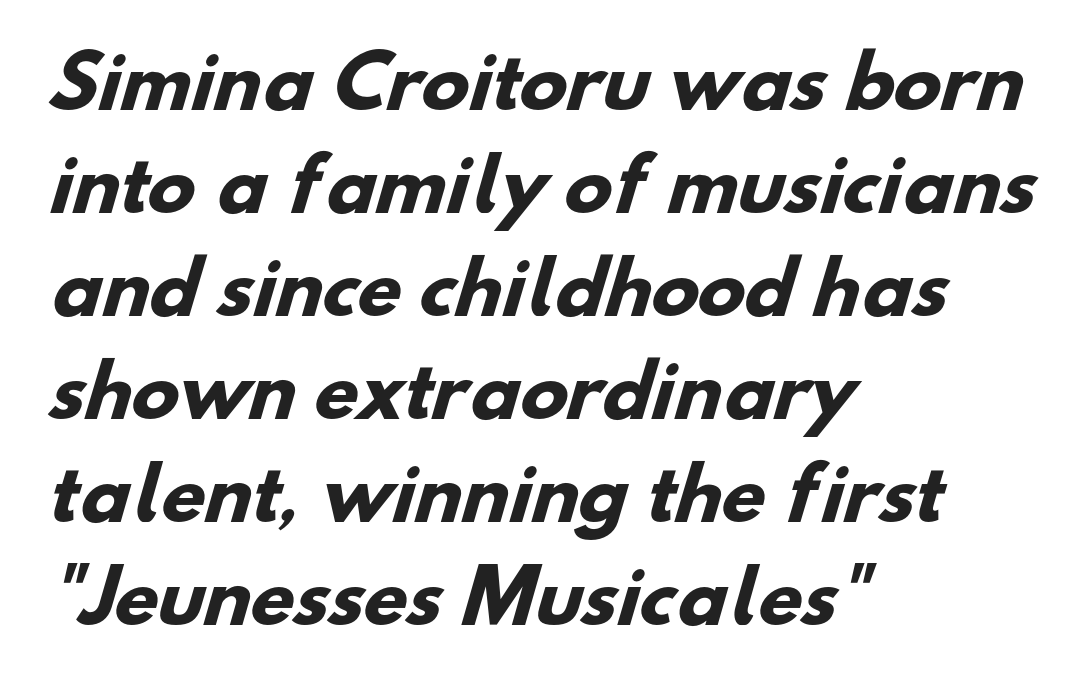
The image shows 71 px heavy sans-serif type; set left-aligned, normal line spacing (1.45x), normal letter spacing, not underlined; low stroke contrast and a small x-height.
